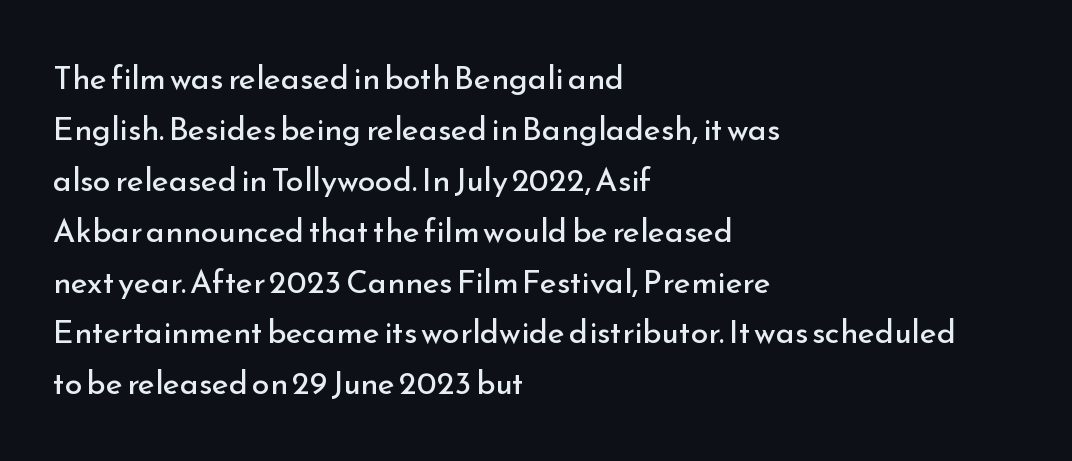
The image shows 32 px regular-weight sans-serif type, upright; set left-aligned, normal line spacing (1.59x), normal letter spacing, not underlined; low stroke contrast and a small x-height.
